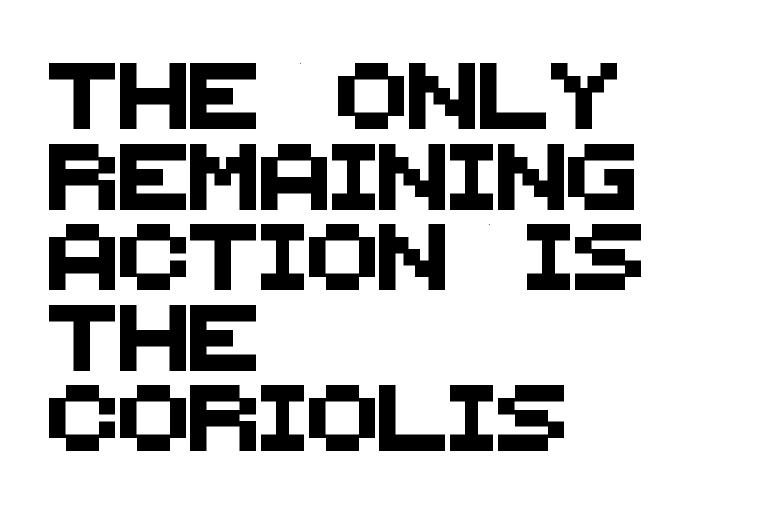
Q: Is the typeface a serif or a sans-serif typeface? A: Sans-serif.
Q: Is the text underlined? A: No.
Q: How is the paragraph aligned? A: Left-aligned.
Q: Is the spacing between letters normal or unusually wide? A: Normal.
Q: Width (condensed, normal, or wide)? A: Normal.
Q: Stroke contrast? A: Medium.
Q: x-height? A: Large.
Q: Monospaced? A: No.
